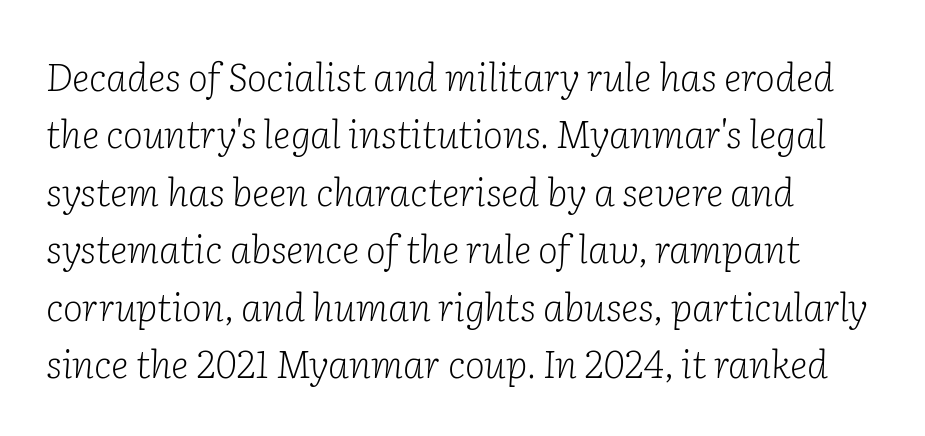
Q: Is the text bold? A: No.
Q: Is the text italic (slanted)? A: Yes, it leans right by about 2 degrees.
Q: Is the typeface a serif or a sans-serif typeface? A: Serif.
Q: Is the text underlined? A: No.
Q: How is the paragraph aligned? A: Left-aligned.
Q: Is the spacing between letters normal or unusually wide? A: Normal.
Q: Is the spacing between lines tight, normal or loose? A: Normal.
Q: Width (condensed, normal, or wide)? A: Normal.
Q: Stroke contrast? A: Low.
Q: x-height? A: Medium.
Q: Monospaced? A: No.
